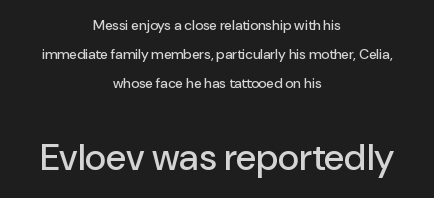
Q: Is the text italic (slanted)? A: No, it is upright.
Q: Is the typeface a serif or a sans-serif typeface? A: Sans-serif.
Q: Is the text underlined? A: No.
Q: How is the paragraph aligned? A: Centered.
Q: Is the spacing between letters normal or unusually wide? A: Normal.
Q: Is the spacing between lines tight, normal or loose? A: Loose.
Q: Which block of text is set in a larger size, the first (top) or the second (bottom)? A: The second (bottom) one.
Q: Width (condensed, normal, or wide)? A: Normal.
Q: Stroke contrast? A: Low.
Q: x-height? A: Medium.
Q: Monospaced? A: No.
